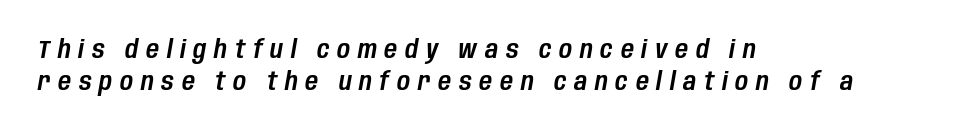
{"italic": "yes", "lean": "right", "slant_degrees": 10, "underline": "no", "align": "left", "line_spacing": "normal", "line_spacing_ratio": 1.28, "letter_spacing": "wide", "letter_spacing_em": 0.31, "glyph_px": 25}
